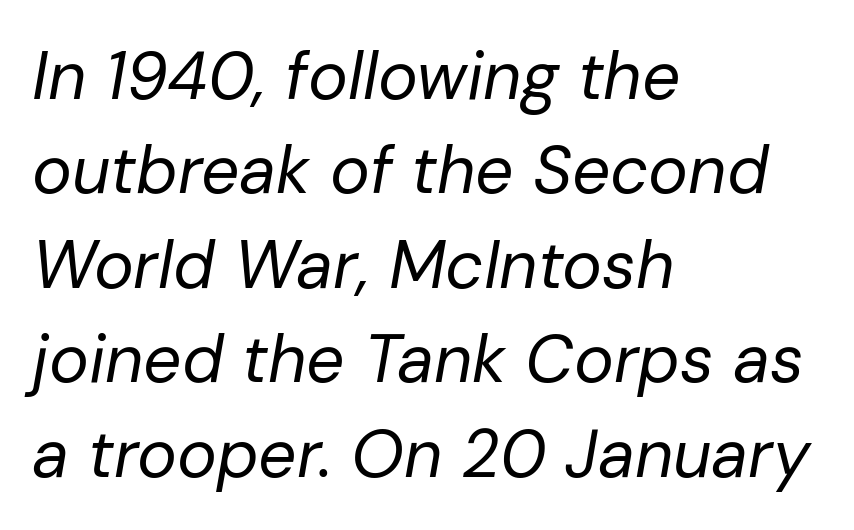
Q: Is the text bold? A: No.
Q: Is the text italic (slanted)? A: Yes, it leans right by about 10 degrees.
Q: Is the text underlined? A: No.
Q: How is the paragraph aligned? A: Left-aligned.
Q: Is the spacing between letters normal or unusually wide? A: Normal.
Q: Is the spacing between lines tight, normal or loose? A: Normal.
Q: Width (condensed, normal, or wide)? A: Normal.
Q: Stroke contrast? A: Low.
Q: x-height? A: Medium.
Q: Monospaced? A: No.
